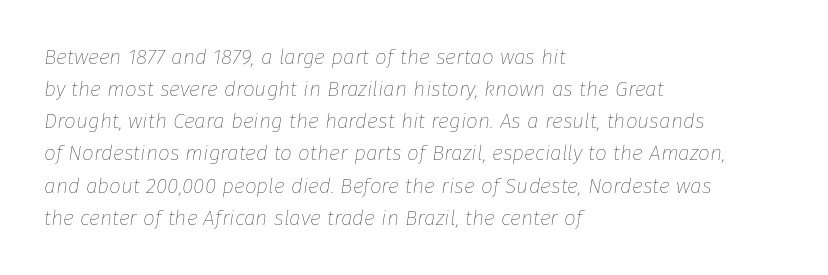
Slanted lettering throughout. Is the letter spacing exaggerated? No — it looks like the ordinary default. Regular leading. Every row of glyphs begins at an identical x-position on the left.
